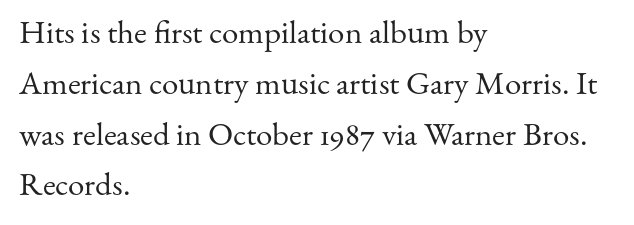
The image shows 33 px regular-weight serif type, upright; set left-aligned, normal line spacing (1.54x), normal letter spacing, not underlined; medium stroke contrast and a small x-height.
